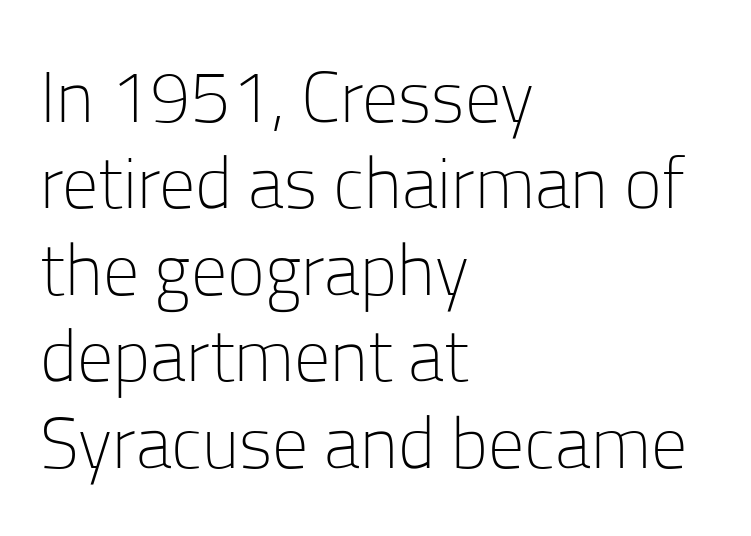
The image shows 72 px light sans-serif type, upright; set left-aligned, line spacing 1.2x, normal letter spacing, not underlined; low stroke contrast and a medium x-height.
